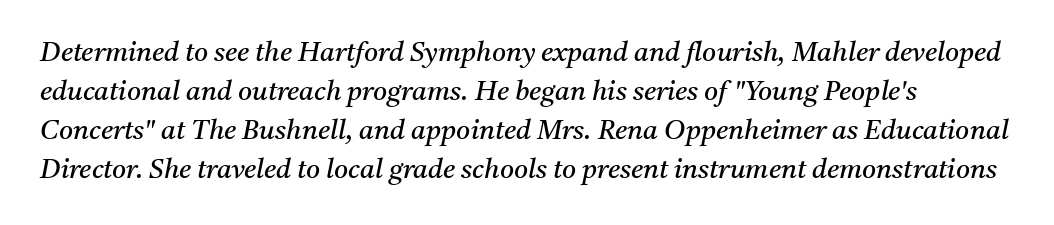
Leading matches the norm, producing a regular column. No heavy texture on the line: the type isn't bold. The words here are not underlined. Would a proofreader flag this as italicized? Yes.
